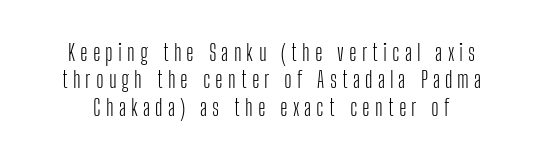
Q: Is the text bold? A: No.
Q: Is the text italic (slanted)? A: No, it is upright.
Q: Is the text underlined? A: No.
Q: Is the spacing between letters normal or unusually wide? A: Unusually wide.
